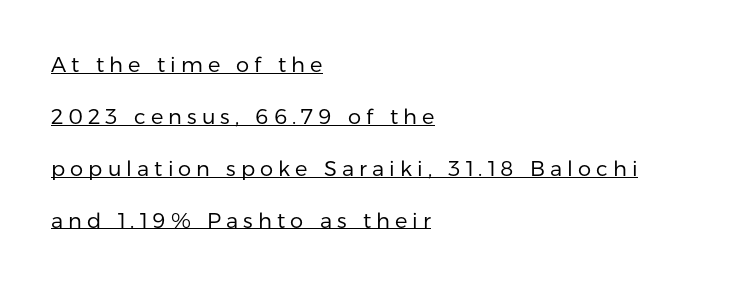
Q: Is the text bold? A: No.
Q: Is the text italic (slanted)? A: No, it is upright.
Q: Is the text underlined? A: Yes.
Q: How is the paragraph aligned? A: Left-aligned.
Q: Is the spacing between letters normal or unusually wide? A: Unusually wide.
Q: Is the spacing between lines tight, normal or loose? A: Loose.
